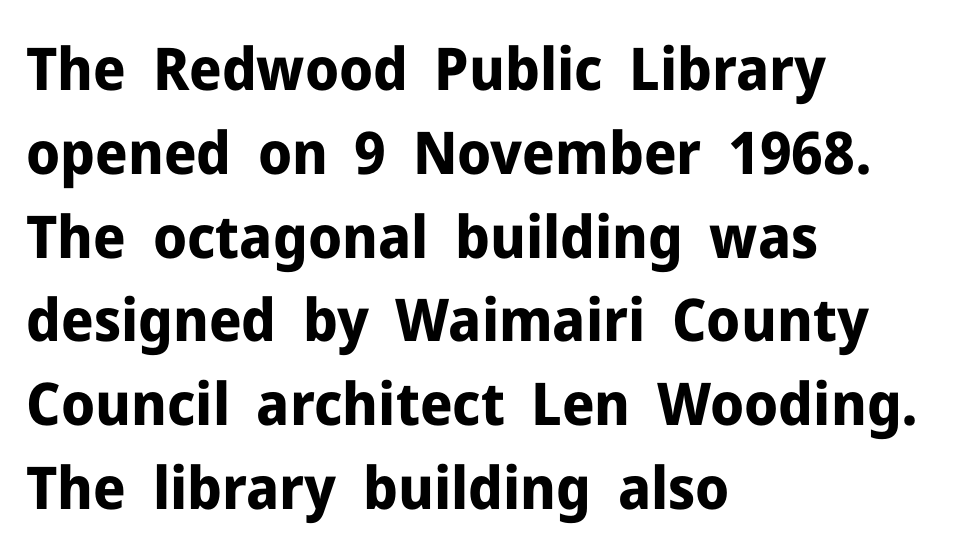
Letter spacing: default. Varying glyph widths throughout — classic text-font behaviour. Posture: upright roman. Underline: absent. Alignment: flush left.
